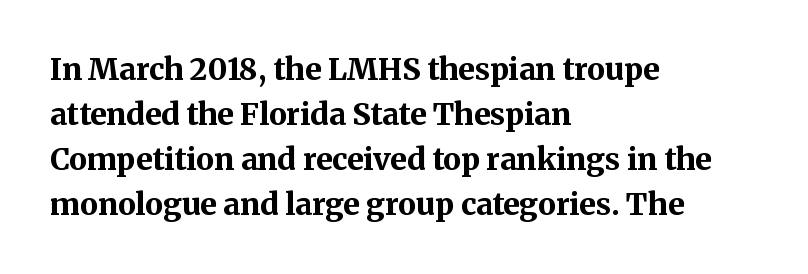
Q: Is the text bold? A: Yes.
Q: Is the text italic (slanted)? A: No, it is upright.
Q: Is the typeface a serif or a sans-serif typeface? A: Serif.
Q: Is the text underlined? A: No.
Q: How is the paragraph aligned? A: Left-aligned.
Q: Is the spacing between letters normal or unusually wide? A: Normal.
Q: Is the spacing between lines tight, normal or loose? A: Normal.
Q: Width (condensed, normal, or wide)? A: Normal.
Q: Stroke contrast? A: Medium.
Q: x-height? A: Medium.
Q: Monospaced? A: No.
